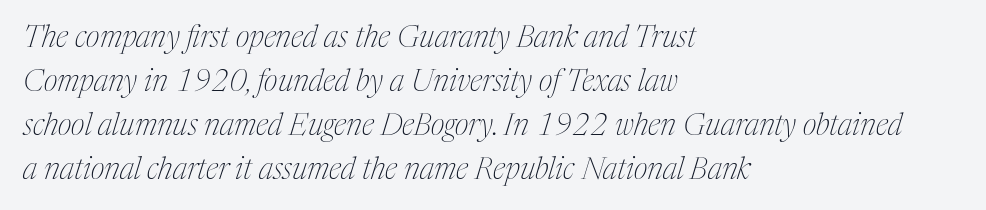
Q: Is the text bold? A: No.
Q: Is the text italic (slanted)? A: Yes, it leans right by about 17 degrees.
Q: Is the typeface a serif or a sans-serif typeface? A: Serif.
Q: Is the text underlined? A: No.
Q: How is the paragraph aligned? A: Left-aligned.
Q: Is the spacing between letters normal or unusually wide? A: Normal.
Q: Is the spacing between lines tight, normal or loose? A: Normal.
Q: Width (condensed, normal, or wide)? A: Condensed.
Q: Stroke contrast? A: Medium.
Q: x-height? A: Medium.
Q: Monospaced? A: No.
